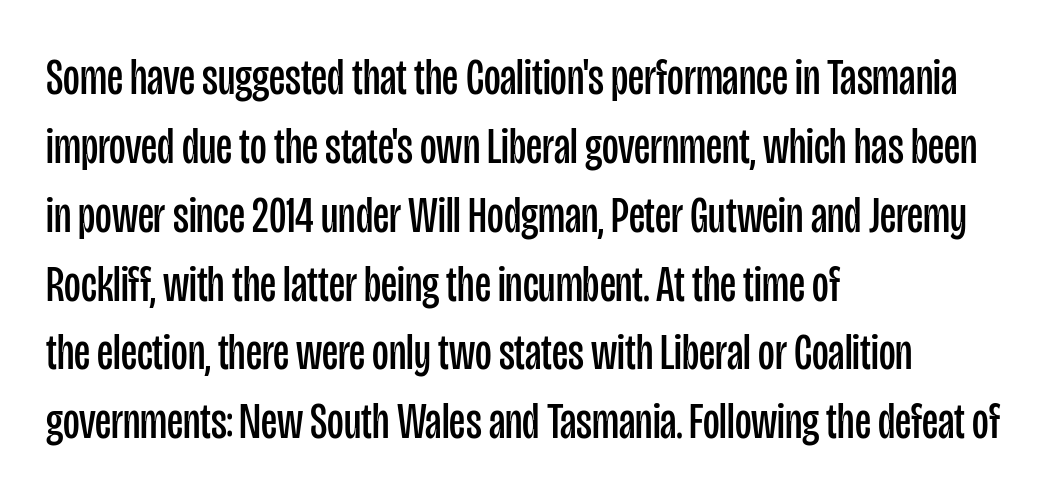
The image shows 51 px regular-weight, condensed sans-serif type, upright; set left-aligned, normal line spacing (1.35x), normal letter spacing, not underlined; low stroke contrast and a large x-height.
